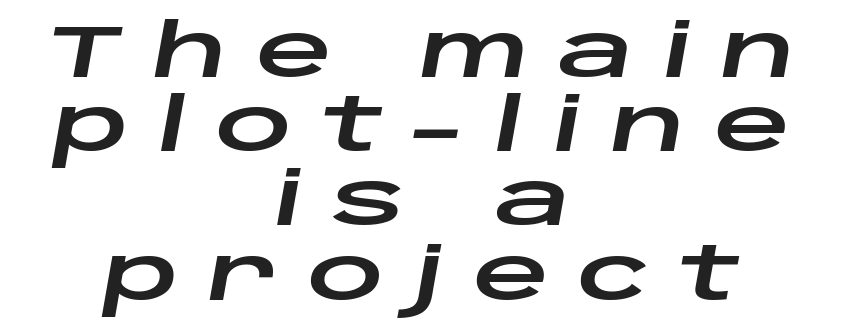
{"italic": "yes", "lean": "right", "slant_degrees": 10, "width": "wide", "stroke_contrast": "low", "x_height": "large", "monospaced": "no", "underline": "no", "align": "center", "line_spacing": "tight", "line_spacing_ratio": 0.99, "letter_spacing": "wide", "letter_spacing_em": 0.38, "glyph_px": 75}
